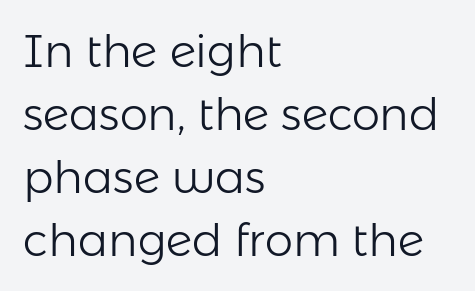
{"serif": "no", "italic": "no", "bold": "no", "weight": "light", "width": "normal", "stroke_contrast": "low", "x_height": "medium", "monospaced": "no", "underline": "no", "align": "left", "line_spacing": "normal", "line_spacing_ratio": 1.4, "letter_spacing": "normal", "letter_spacing_em": 0.0, "glyph_px": 45}
